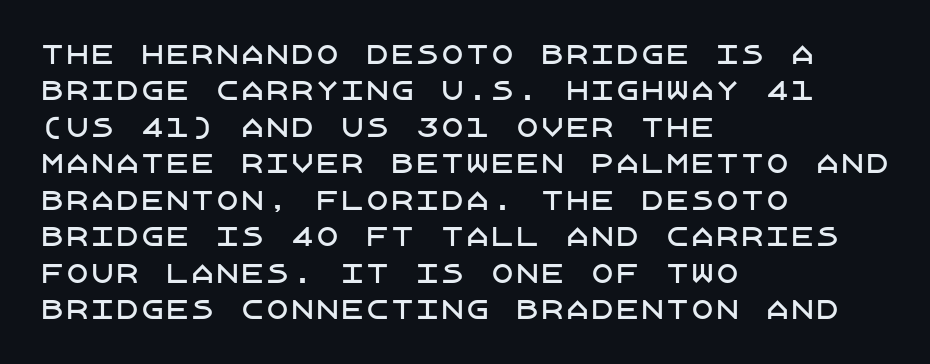
{"italic": "no", "underline": "no", "align": "left", "line_spacing": "normal", "line_spacing_ratio": 1.46, "letter_spacing": "normal", "letter_spacing_em": 0.0, "glyph_px": 25}
